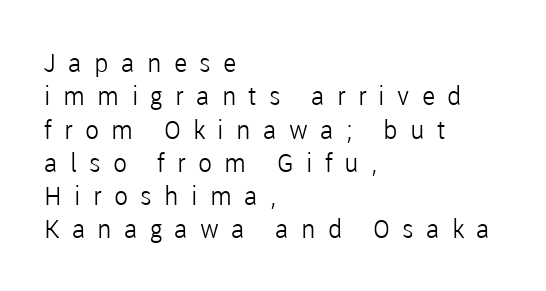
{"italic": "no", "bold": "no", "underline": "no", "align": "left", "line_spacing": "normal", "line_spacing_ratio": 1.28, "letter_spacing": "wide", "letter_spacing_em": 0.47, "glyph_px": 26}
